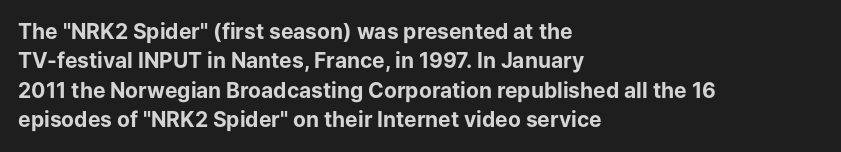
Posture: upright roman. Underlining? Definitely not there. Each line starts at the same left margin while the right side varies. Stroke thickness is high; the sample reads as a true bold. The block of text has a typical density, with ordinary space between rows.
